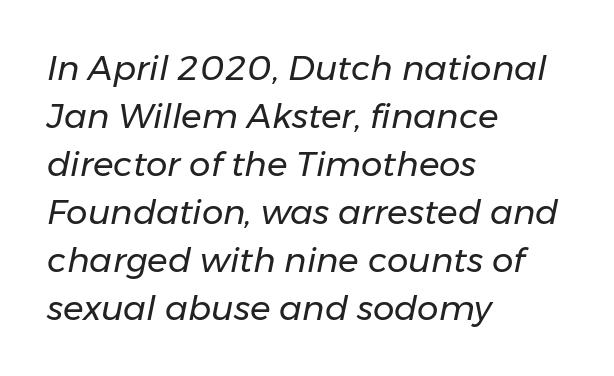
Q: Is the text bold? A: No.
Q: Is the text italic (slanted)? A: Yes, it leans right by about 11 degrees.
Q: Is the text underlined? A: No.
Q: How is the paragraph aligned? A: Left-aligned.
Q: Is the spacing between letters normal or unusually wide? A: Normal.
Q: Is the spacing between lines tight, normal or loose? A: Normal.
Q: Width (condensed, normal, or wide)? A: Normal.
Q: Stroke contrast? A: Low.
Q: x-height? A: Medium.
Q: Monospaced? A: No.
